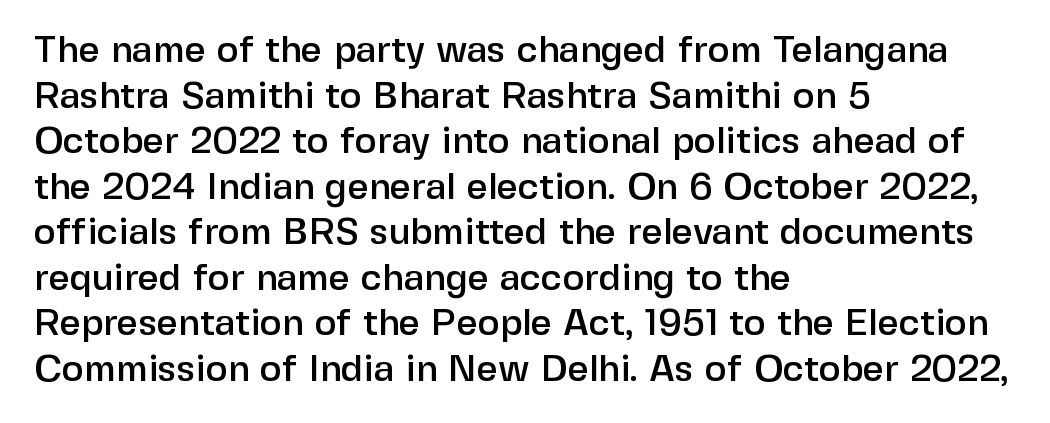
Serifs: no, the terminals of the letterforms are clean. The axis of the letterforms is exactly vertical. The specimen omits any rule beneath the text block's lines. This rendering leaves character spacing at its baseline value.
